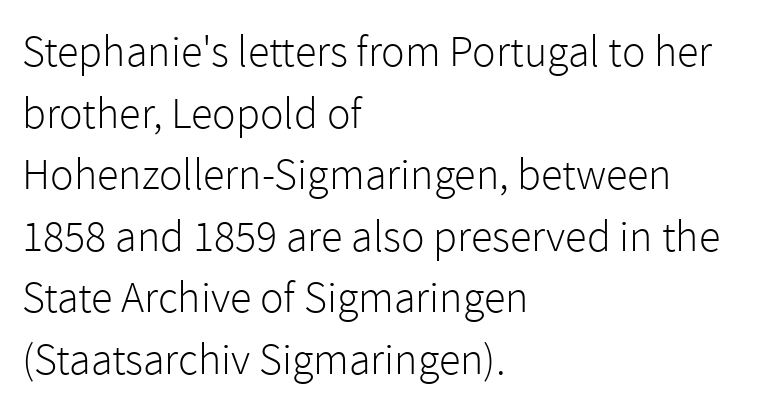
The image shows 44 px light sans-serif type, upright; set left-aligned, normal line spacing (1.4x), normal letter spacing, not underlined; a medium x-height.
